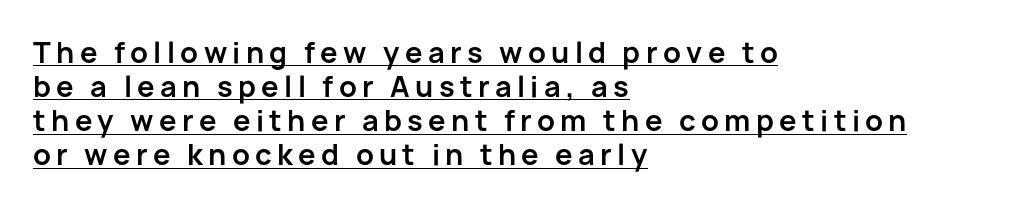
This is heavy type, rendered in bold. Every row of glyphs begins at an identical x-position on the left. Character widths vary here, with narrow letters taking less room than wide ones. These characters rest on top of a visible drawn line. Every character sits straight up, as roman type does.
